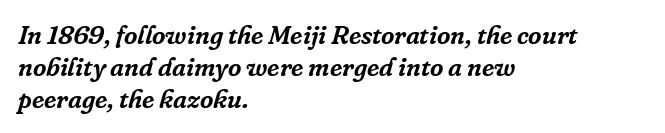
The baseline area is clear. The tracking reads as untouched default to a designer's eye. A classic flush-left, rag-right setting is used for this passage. Characters are canted at an angle relative to the baseline's perpendicular.
